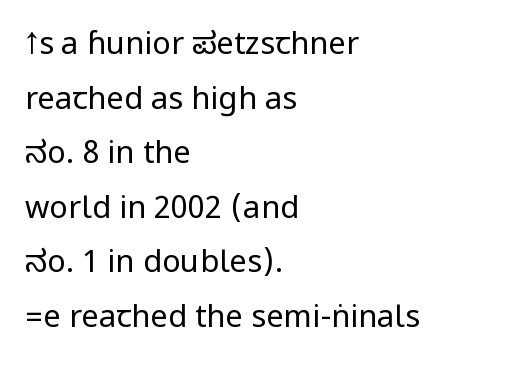
The image shows 31 px regular-weight, condensed sans-serif type, upright; set left-aligned, line spacing 1.76x, normal letter spacing, not underlined; low stroke contrast.
